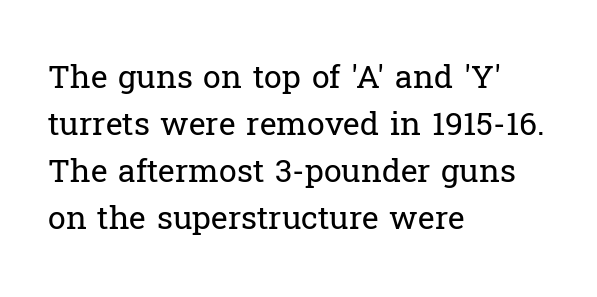
{"serif": "yes", "italic": "no", "bold": "no", "weight": "regular", "width": "normal", "stroke_contrast": "low", "x_height": "medium", "monospaced": "no", "underline": "no", "align": "left", "line_spacing": "normal", "line_spacing_ratio": 1.47, "letter_spacing": "normal", "letter_spacing_em": 0.0, "glyph_px": 32}
